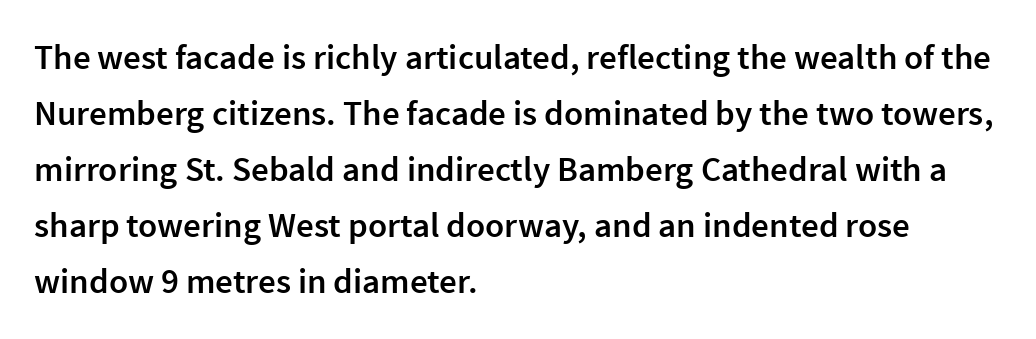
{"serif": "no", "italic": "no", "bold": "semi", "weight": "semibold", "width": "normal", "stroke_contrast": "low", "x_height": "medium", "monospaced": "no", "underline": "no", "align": "left", "line_spacing": "normal", "line_spacing_ratio": 1.6, "letter_spacing": "normal", "letter_spacing_em": 0.0, "glyph_px": 35}
